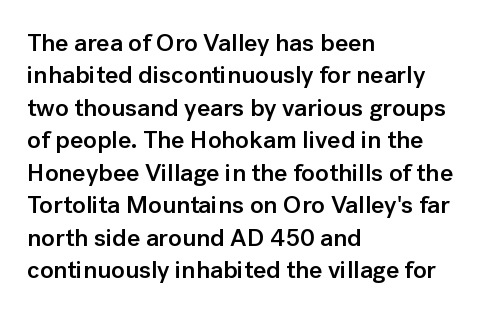
The image shows 25 px text type, upright; set left-aligned, normal line spacing (1.3x), normal letter spacing, not underlined.
